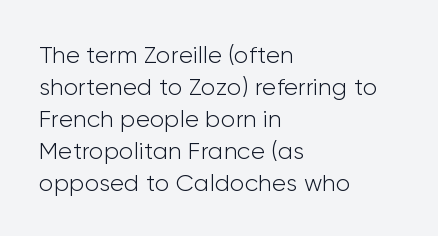
The image shows 24 px text type, upright; set left-aligned, normal line spacing (1.33x), normal letter spacing, not underlined.
